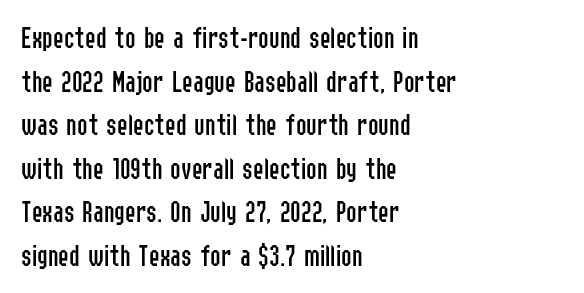
The letters advance in unequal steps, a hallmark of proportional type. Nope, no serifs anywhere on these letters. Posture: upright roman. The passage shown has conventional tracking throughout. Vertically, the passage feels balanced, rows spaced as you'd expect. Is the type heavy? It reads as light-to-regular instead.
